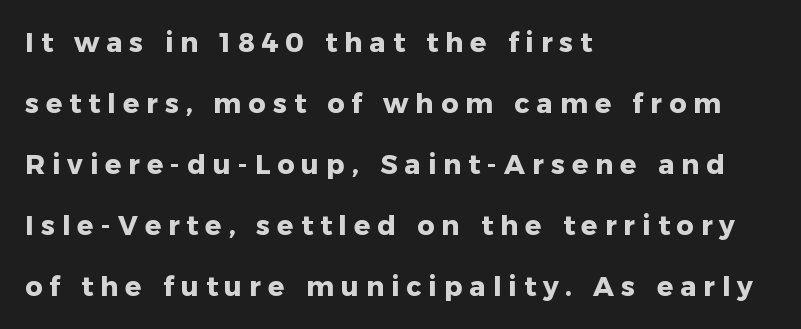
The image shows 27 px bold type, upright; set left-aligned, loose line spacing (2.26x), unusually wide letter spacing (+0.26 em), not underlined.
